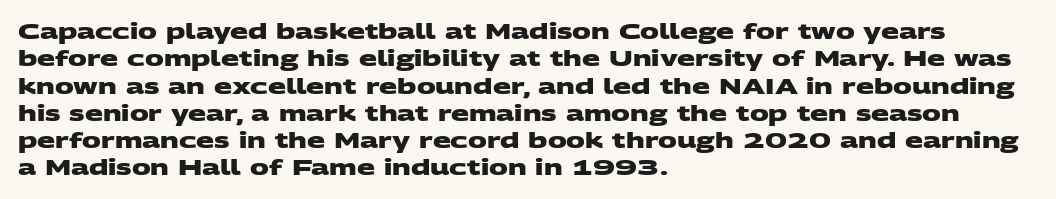
The image shows 21 px bold type; set left-aligned, normal line spacing (1.3x), normal letter spacing, not underlined.
